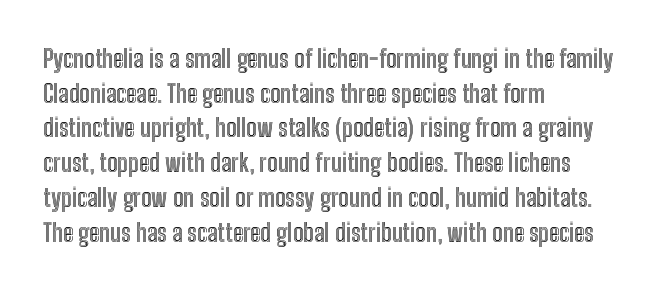
Has an underline been added? It has not. Observe the ordinary spacing: letters are neighbours, not strangers. What's the leading like? Ordinary, nothing unusual. Reading down the block, your eye returns to a fixed left position each line. Every character sits straight up, as roman type does.
